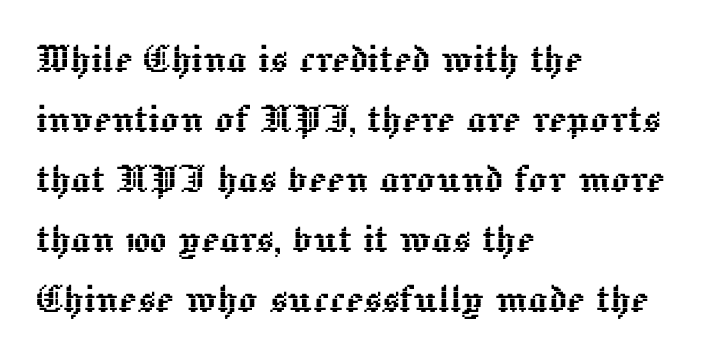
Q: Is the text italic (slanted)? A: No, it is upright.
Q: Is the text underlined? A: No.
Q: How is the paragraph aligned? A: Left-aligned.
Q: Is the spacing between letters normal or unusually wide? A: Normal.
Q: Is the spacing between lines tight, normal or loose? A: Normal.
Q: Width (condensed, normal, or wide)? A: Normal.
Q: x-height? A: Medium.
Q: Monospaced? A: No.
